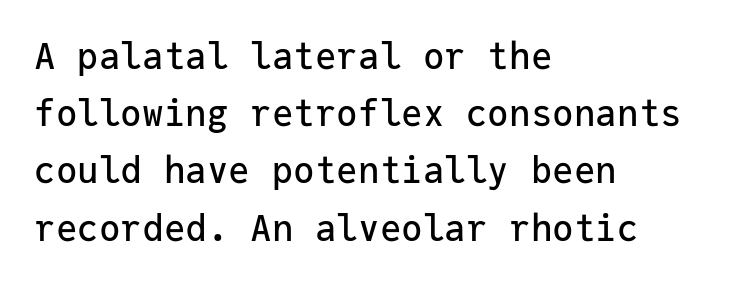
Q: Is the text italic (slanted)? A: No, it is upright.
Q: Is the typeface a serif or a sans-serif typeface? A: Sans-serif.
Q: Is the text underlined? A: No.
Q: How is the paragraph aligned? A: Left-aligned.
Q: Is the spacing between letters normal or unusually wide? A: Normal.
Q: Is the spacing between lines tight, normal or loose? A: Normal.
Q: Width (condensed, normal, or wide)? A: Normal.
Q: Stroke contrast? A: Low.
Q: x-height? A: Medium.
Q: Monospaced? A: Yes.
